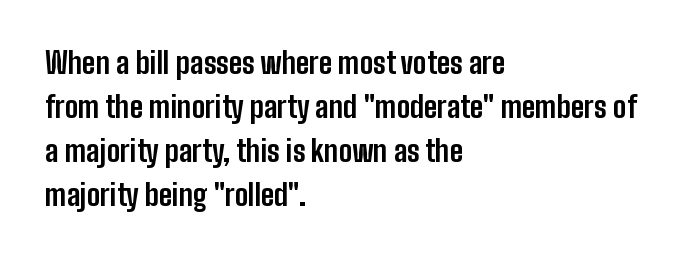
Letterform terminals end flat and unadorned throughout the passage. The line texture is even and compact thanks to regular tracking. Do the letters lean? They stand straight. Quick note: underline off. Which margin do the lines hug? The left one — the right edge is uneven.
